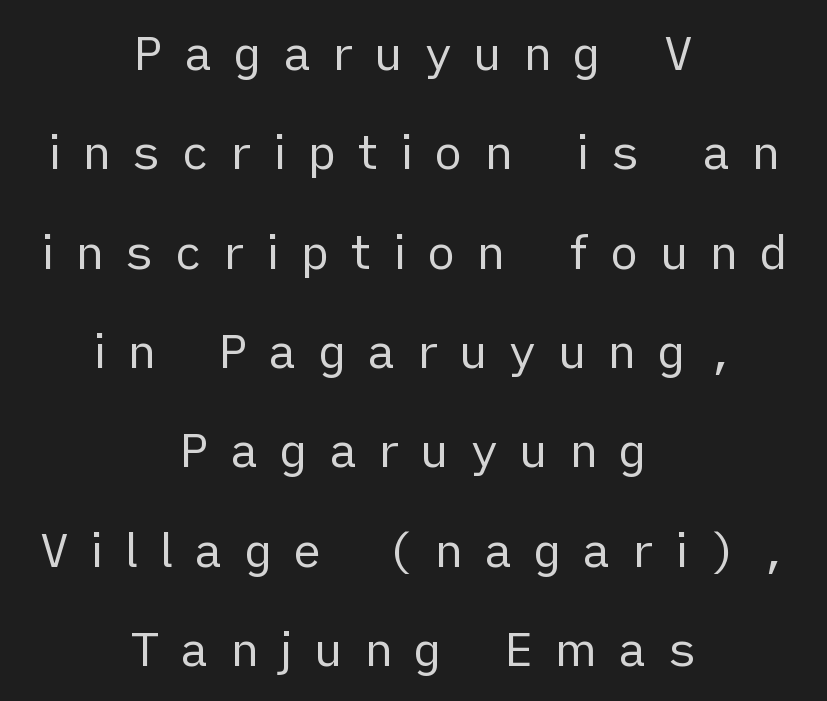
The image shows 48 px regular-weight sans-serif type, upright; set centered, loose line spacing (2.07x), unusually wide letter spacing (+0.43 em), not underlined; low stroke contrast and a medium x-height.
